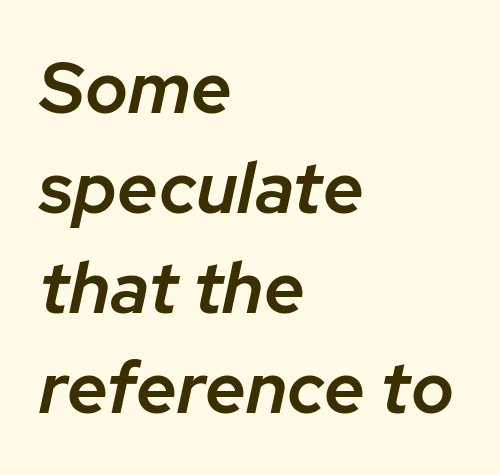
Q: Is the text bold? A: Semi-bold.
Q: Is the text italic (slanted)? A: Yes, it leans right by about 12 degrees.
Q: Is the text underlined? A: No.
Q: How is the paragraph aligned? A: Left-aligned.
Q: Is the spacing between letters normal or unusually wide? A: Normal.
Q: Is the spacing between lines tight, normal or loose? A: Normal.
Q: Width (condensed, normal, or wide)? A: Normal.
Q: Stroke contrast? A: Low.
Q: x-height? A: Medium.
Q: Monospaced? A: No.
